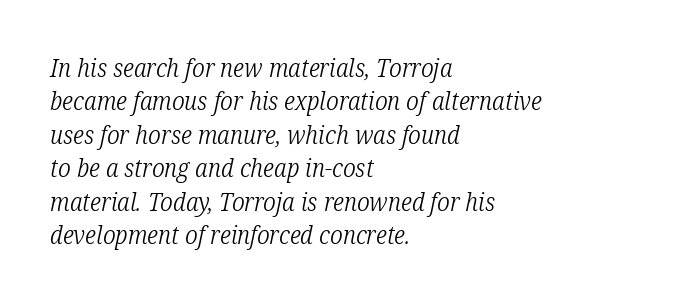
The strokes carry an ordinary text weight at most. The baseline area is clear. The designer left line spacing at the default. Slanted lettering throughout.
